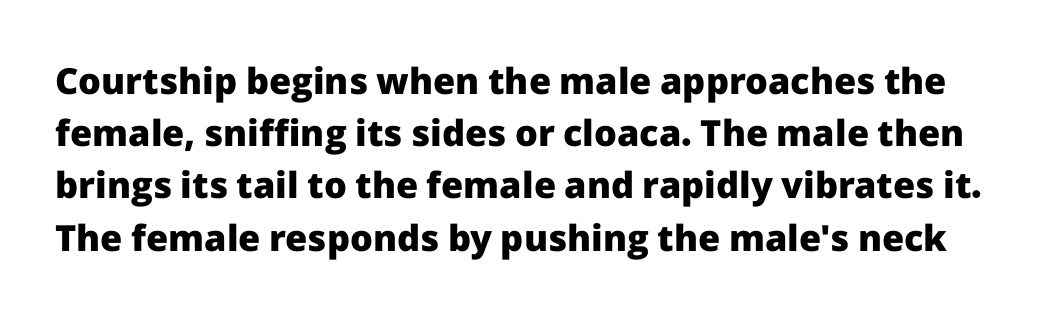
Emphasis by weight is at full strength: bold. The horizontal fit of the characters is conventional and even. Notice how the stems are strictly vertical — no italics here. I'd call this a sans setting — the letters go barefoot.
